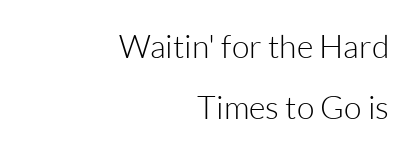
The image shows 32 px light sans-serif type, upright; set right-aligned, loose line spacing (1.9x), normal letter spacing, not underlined; low stroke contrast and a medium x-height.
